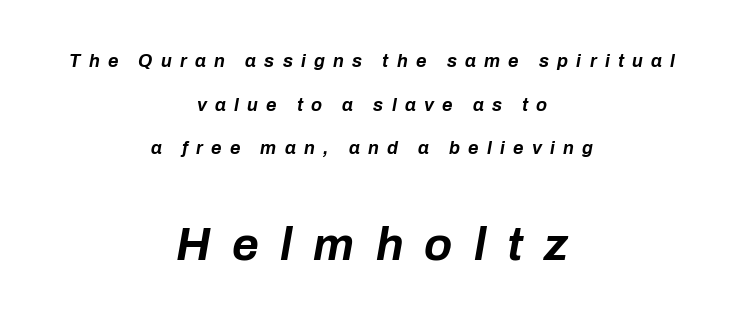
The image shows 46 px bold type, italic (leaning right); set centered, loose line spacing (2.43x), unusually wide letter spacing (+0.46 em), not underlined; the second (bottom) block is 2.56x larger; low stroke contrast and a medium x-height.
